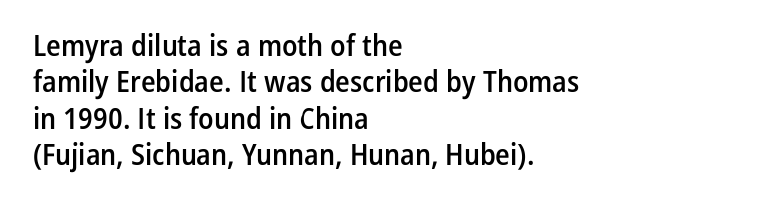
The image shows 30 px semibold, condensed sans-serif type, upright; set left-aligned, line spacing 1.21x, normal letter spacing, not underlined; low stroke contrast and a medium x-height.
